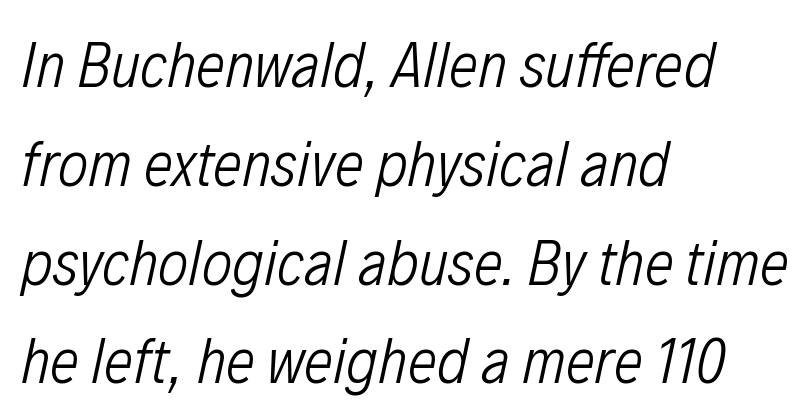
The image shows 65 px light, condensed type, italic (leaning right); set left-aligned, normal line spacing (1.52x), normal letter spacing, not underlined; low stroke contrast and a medium x-height.
